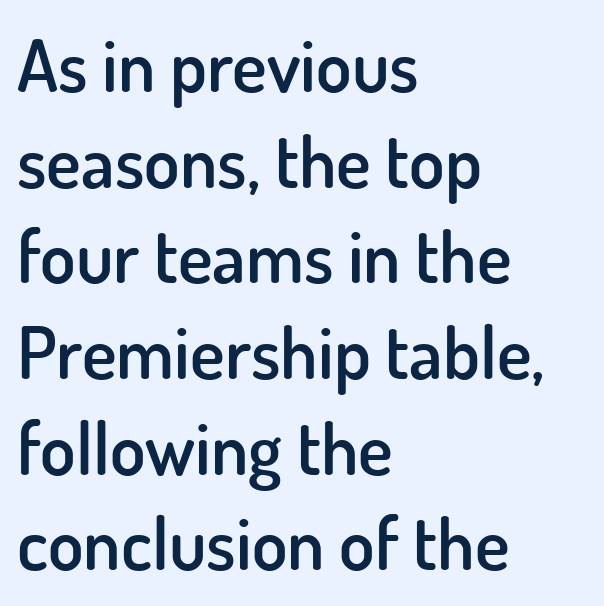
Anything drawn beneath the words? Only blank space. Leading: standard. It's the straight-up-and-down kind of type. What weight is shown? A semibold, between regular and bold. Layout note: lines flush left.
